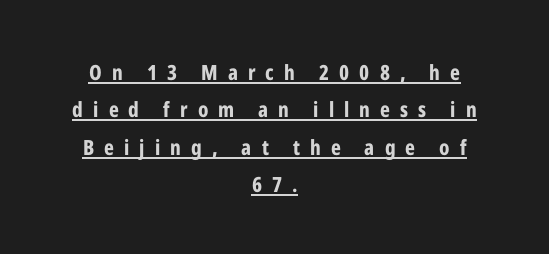
{"italic": "no", "bold": "yes", "underline": "yes", "align": "center", "line_spacing_ratio": 1.78, "letter_spacing": "wide", "letter_spacing_em": 0.48, "glyph_px": 21}
